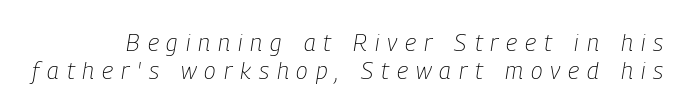
{"italic": "yes", "lean": "right", "slant_degrees": 9, "bold": "no", "underline": "no", "line_spacing_ratio": 1.16, "letter_spacing": "wide", "letter_spacing_em": 0.33, "glyph_px": 24}
